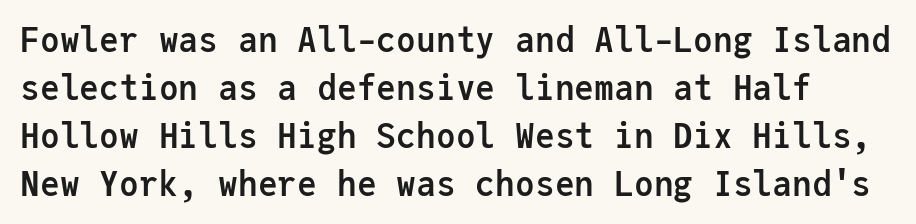
You can tell it's not italic because the verticals are truly vertical. Beneath every word, the page is bare. You can tell from the bare stems that sans-serif type was used. Notice how descenders clear the ascenders below comfortably — that's standard leading.
